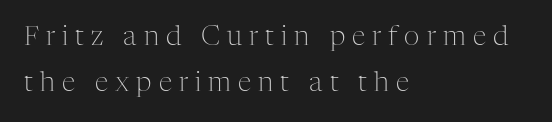
Between one letter and the next there's a generous, obvious gap. Style check: upright. Which margin do the lines hug? The left one — the right edge is uneven. The space directly below the letters is spotless.
